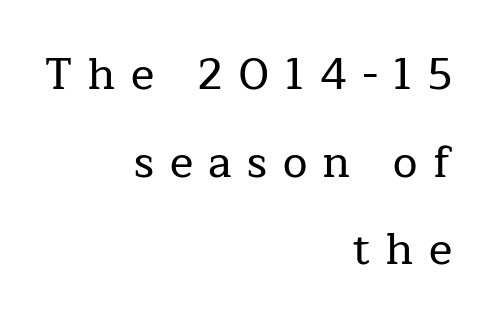
{"serif": "yes", "italic": "no", "width": "normal", "stroke_contrast": "low", "x_height": "medium", "monospaced": "no", "underline": "no", "align": "right", "line_spacing": "loose", "line_spacing_ratio": 1.99, "letter_spacing": "wide", "letter_spacing_em": 0.35, "glyph_px": 44}
